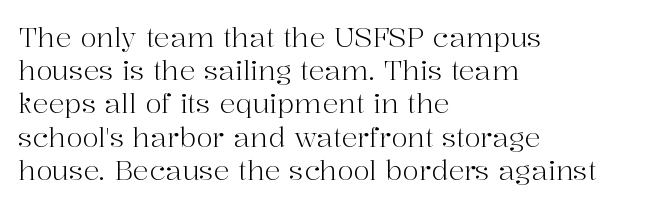
The image shows 27 px text type, upright; set left-aligned, line spacing 1.23x, normal letter spacing, not underlined.
